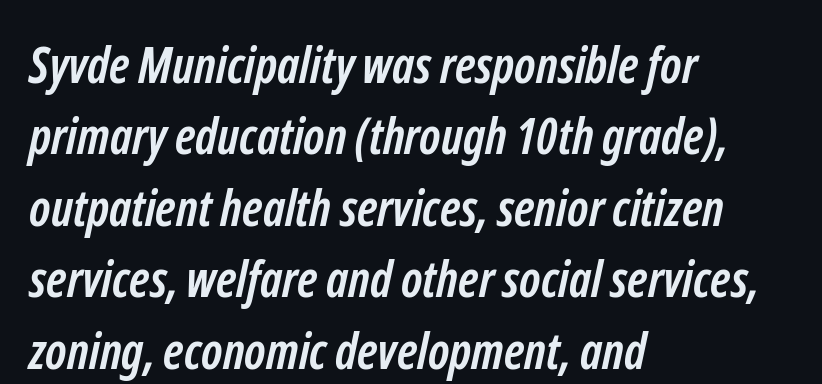
Teacher's note: observe the even left margin — that is flush-left alignment. The text was rendered using a sans face with plain stroke endings. These lines carry a lot of weight — the face is fully bold. Each word holds together tightly as a unit, with standard inter-letter gaps.
